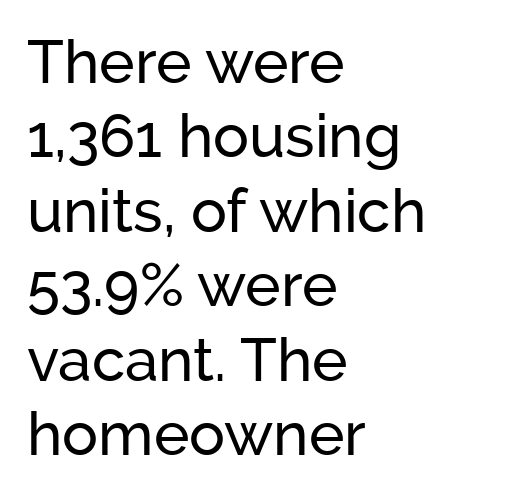
The image shows 60 px sans-serif type, upright; set left-aligned, line spacing 1.24x, normal letter spacing, not underlined; low stroke contrast and a medium x-height.
